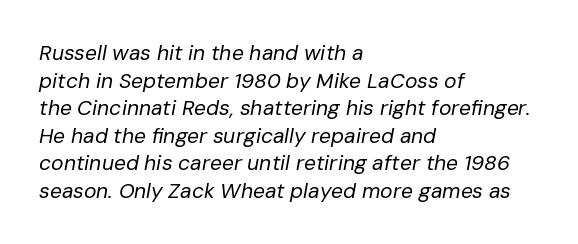
Q: Is the text bold? A: No.
Q: Is the text italic (slanted)? A: Yes, it leans right by about 10 degrees.
Q: Is the text underlined? A: No.
Q: How is the paragraph aligned? A: Left-aligned.
Q: Is the spacing between letters normal or unusually wide? A: Normal.
Q: Is the spacing between lines tight, normal or loose? A: Normal.
